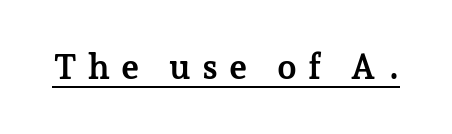
Is this a sans? No — the strokes have serifs. In terms of letterspacing, this is a distinctly airy, spread setting. Heavy-handed strokes throughout: this text is bold. The typesetter has applied underlining to the passage shown. This sample has the flowing, uneven cadence of proportional lettering.
